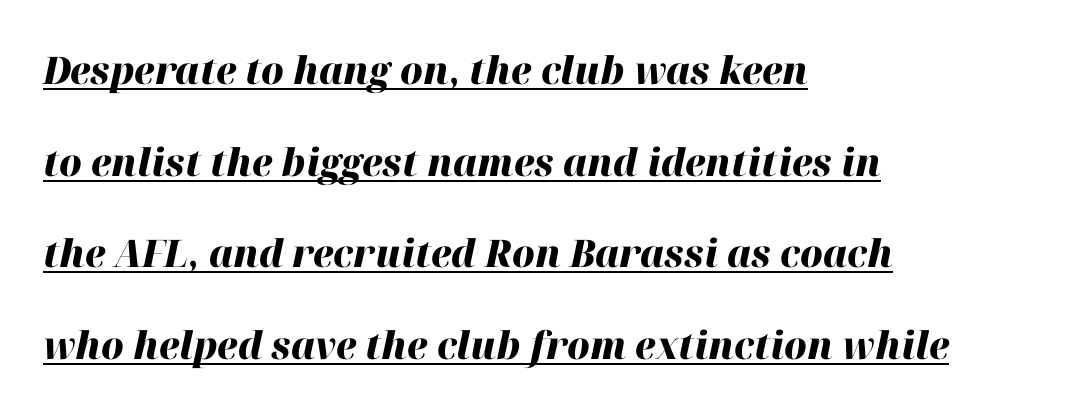
The image shows 38 px heavy type, italic (leaning right); set left-aligned, loose line spacing (2.41x), normal letter spacing, underlined; high stroke contrast and a medium x-height.
